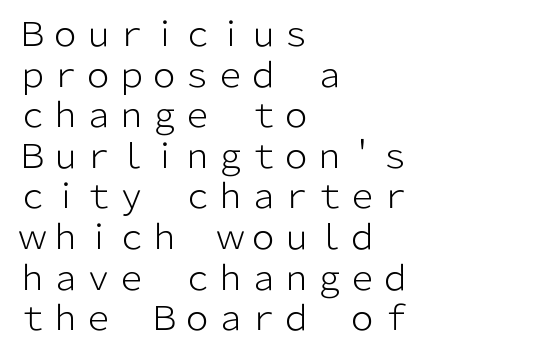
Q: Is the text bold? A: No.
Q: Is the text italic (slanted)? A: No, it is upright.
Q: Is the typeface a serif or a sans-serif typeface? A: Sans-serif.
Q: Is the text underlined? A: No.
Q: How is the paragraph aligned? A: Left-aligned.
Q: Is the spacing between letters normal or unusually wide? A: Normal.
Q: Width (condensed, normal, or wide)? A: Normal.
Q: Stroke contrast? A: Low.
Q: x-height? A: Medium.
Q: Monospaced? A: No.
